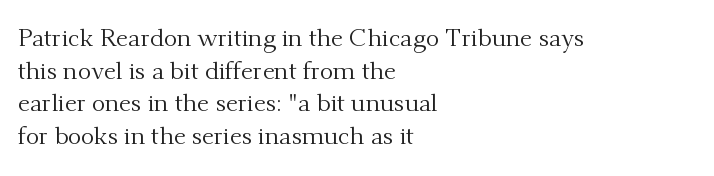
{"italic": "no", "bold": "no", "underline": "no", "align": "left", "line_spacing": "normal", "line_spacing_ratio": 1.31, "letter_spacing": "normal", "letter_spacing_em": 0.0, "glyph_px": 25}
